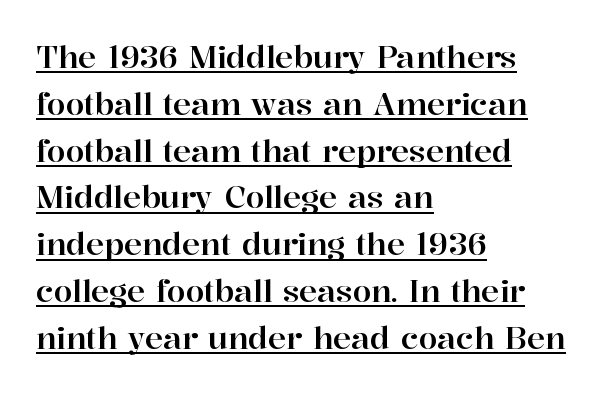
Casual observation: everything's shoved over to the left. Every word sits above its own underline. Baseline-to-baseline distance is the conventional proportion of letter height. Here the designer chose a conventional face with non-uniform glyph widths. Do the letters lean? They stand straight. Short note: letters normally spaced.
